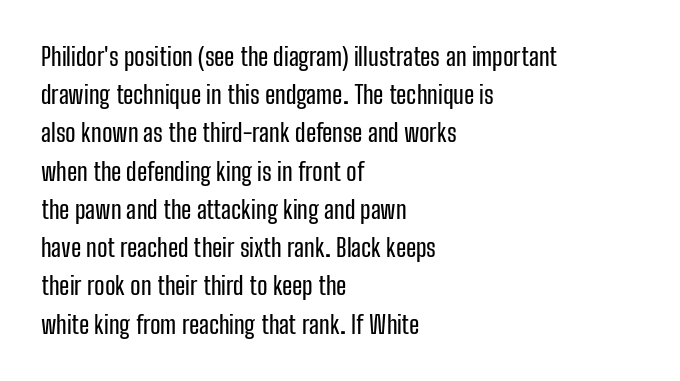
Descenders hang freely into open space. Teacher's note: observe the even left margin — that is flush-left alignment. The vertical gap from one line to the next is medium. If you drew a line through each stem, it would be perfectly vertical. The letters sit at their default tracking, neither squeezed nor spread.
